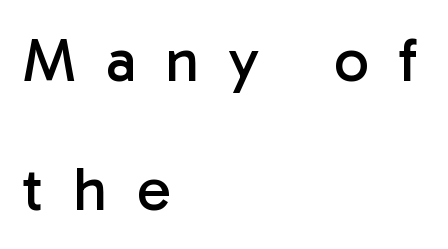
Heft: none added — not bold. You can tell it's not italic because the verticals are truly vertical. I'd call this a sans setting — the letters go barefoot. Just letters on the line, the space beneath them empty. Airy leading. Spacing verdict: proportional, widths tailored to each character.
